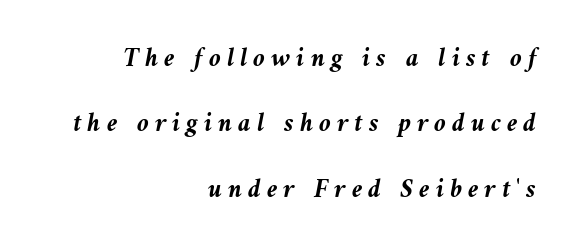
{"italic": "yes", "lean": "left", "slant_degrees": 10, "bold": "yes", "underline": "no", "align": "right", "line_spacing": "loose", "line_spacing_ratio": 2.42, "letter_spacing": "wide", "letter_spacing_em": 0.22, "glyph_px": 27}
